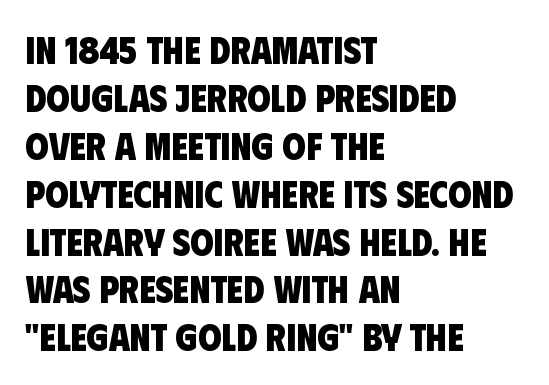
{"serif": "no", "bold": "yes", "weight": "heavy", "width": "condensed", "stroke_contrast": "low", "x_height": "large", "monospaced": "no", "underline": "no", "align": "left", "line_spacing": "normal", "line_spacing_ratio": 1.26, "letter_spacing": "normal", "letter_spacing_em": 0.0, "glyph_px": 38}
